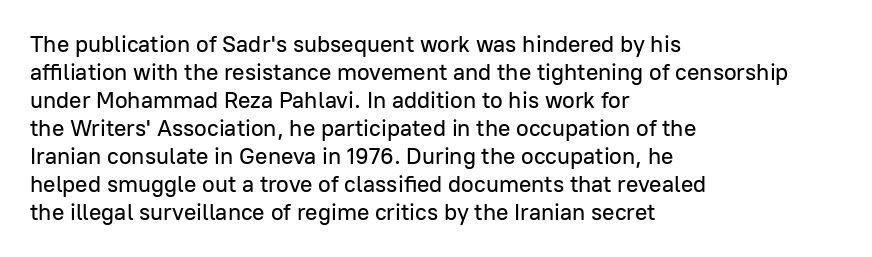
Q: Is the text italic (slanted)? A: No, it is upright.
Q: Is the text underlined? A: No.
Q: How is the paragraph aligned? A: Left-aligned.
Q: Is the spacing between letters normal or unusually wide? A: Normal.
